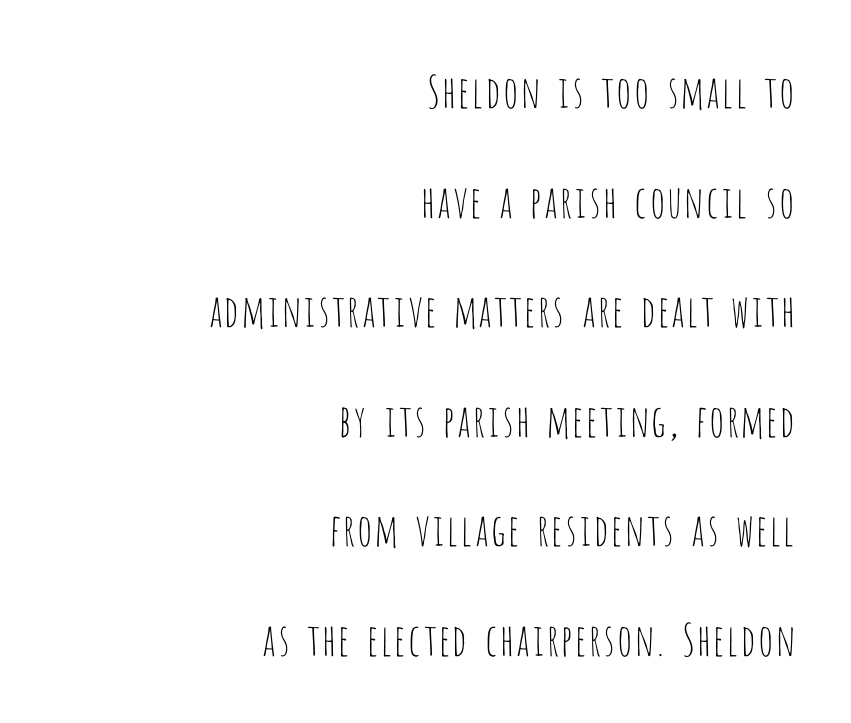
The image shows 44 px thin, condensed sans-serif type, upright; set right-aligned, loose line spacing (2.49x), normal letter spacing, not underlined; low stroke contrast and a large x-height.
